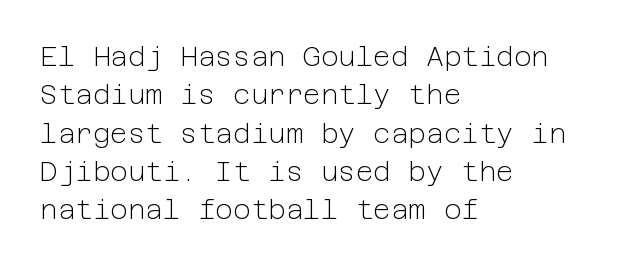
Q: Is the text bold? A: No.
Q: Is the text italic (slanted)? A: No, it is upright.
Q: Is the text underlined? A: No.
Q: How is the paragraph aligned? A: Left-aligned.
Q: Is the spacing between letters normal or unusually wide? A: Normal.
Q: Is the spacing between lines tight, normal or loose? A: Normal.
